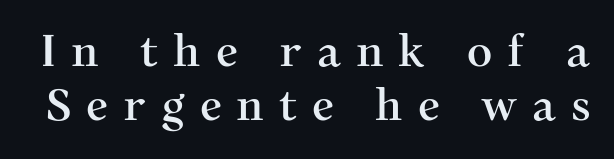
Q: Is the text italic (slanted)? A: No, it is upright.
Q: Is the typeface a serif or a sans-serif typeface? A: Serif.
Q: Is the text underlined? A: No.
Q: Is the spacing between letters normal or unusually wide? A: Unusually wide.
Q: Width (condensed, normal, or wide)? A: Normal.
Q: Stroke contrast? A: Medium.
Q: x-height? A: Medium.
Q: Monospaced? A: No.
